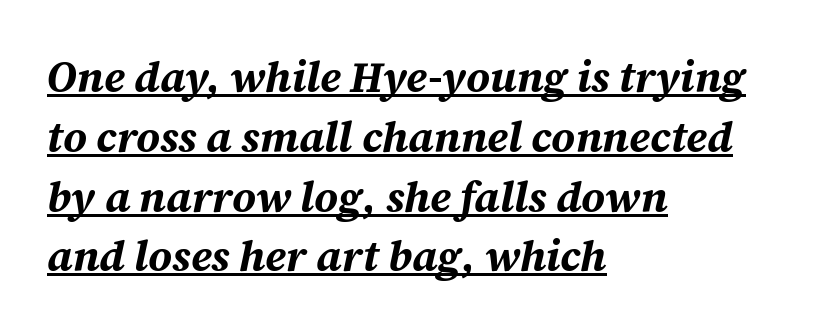
This sample uses an oblique cut, with every glyph tilted off the vertical. Evenly set lines give the paragraph a standard silhouette. All the whitespace from short lines collects on the right. The typesetter has applied underlining to the passage shown.
